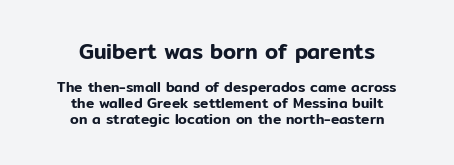
Glyph-to-glyph distance matches everyday printed text. The lettering stays uniformly vertical, giving the passage a roman look. Each new line begins almost immediately beneath the previous one. Words float on clear page, feet unadorned. Both edges are ragged and mirror each other, which tells us the setting is centered. Top chunk: large. Bottom chunk: small.
